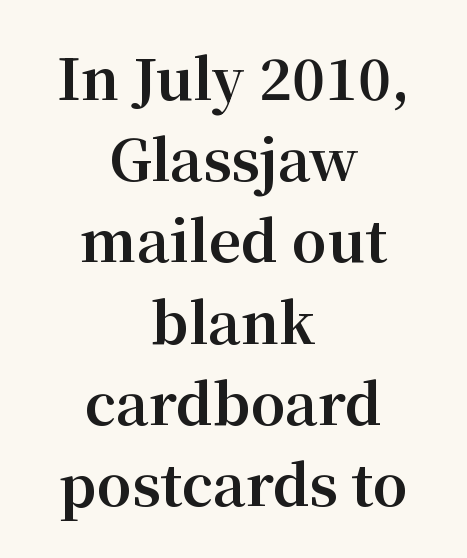
{"serif": "yes", "italic": "no", "bold": "yes", "weight": "bold", "width": "normal", "stroke_contrast": "medium", "x_height": "medium", "monospaced": "no", "underline": "no", "align": "center", "line_spacing": "normal", "line_spacing_ratio": 1.45, "letter_spacing": "normal", "letter_spacing_em": 0.0, "glyph_px": 56}
